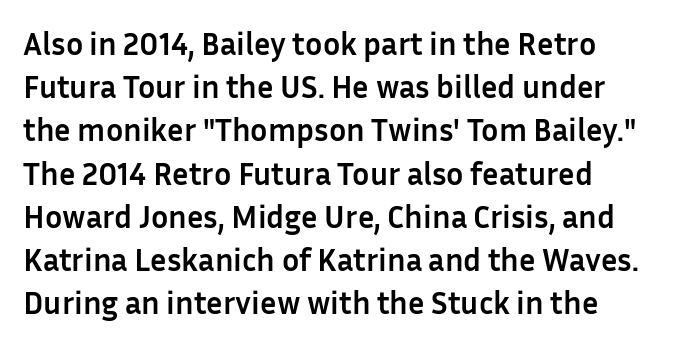
The baseline area is clear. The line texture is even and compact thanks to regular tracking. Normally led — the rows are evenly, conventionally spaced. Here the designer chose a conventional face with non-uniform glyph widths.
